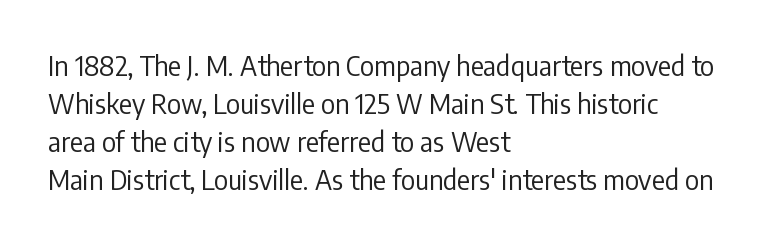
{"italic": "no", "bold": "no", "underline": "no", "align": "left", "line_spacing": "normal", "line_spacing_ratio": 1.41, "letter_spacing": "normal", "letter_spacing_em": 0.0, "glyph_px": 27}
